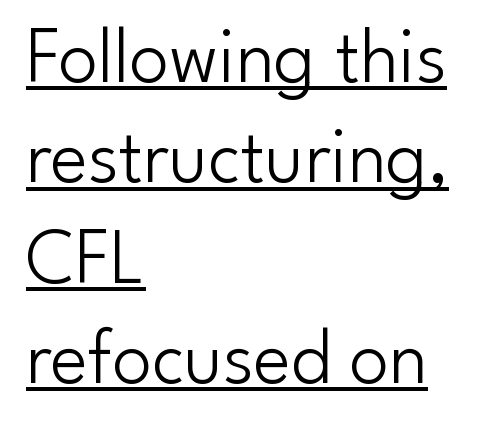
Line starts are locked; line ends wander. The passage shown is typed in a proportional face where columns would drift. The lines sit at an ordinary, default distance from one another. The face used here is a sans, in the tradition of grotesques and geometrics. Is this a heavy cut? Hardly; it is regular or lighter. Words appear dense and cohesive because spacing is normal.
